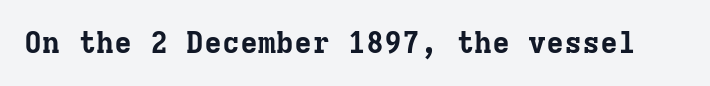
The rendering uses a bold face; every stroke is thick and dark. Fixed-width glyphs throughout — classic coding-font behaviour. A bare baseline throughout the passage. The axis of the letterforms is exactly vertical.
